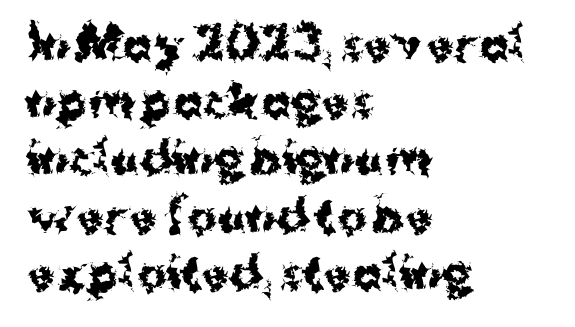
The image shows 44 px bold sans-serif type, upright; set left-aligned, normal line spacing (1.3x), normal letter spacing, not underlined; medium stroke contrast and a medium x-height.
